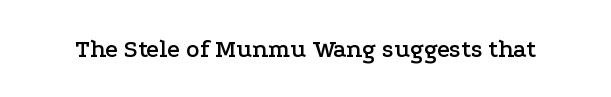
{"italic": "no", "underline": "no", "letter_spacing": "normal", "letter_spacing_em": 0.0, "glyph_px": 25}
